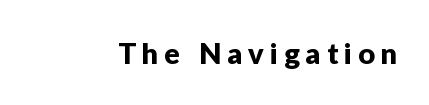
The image shows 29 px sans-serif type, upright; set unusually wide letter spacing (+0.21 em), not underlined; low stroke contrast and a medium x-height.
